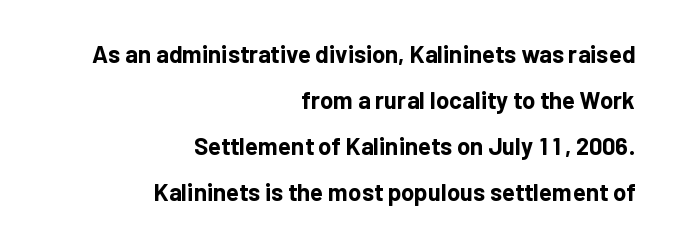
{"italic": "no", "bold": "yes", "underline": "no", "align": "right", "line_spacing": "loose", "line_spacing_ratio": 1.92, "letter_spacing": "normal", "letter_spacing_em": 0.0, "glyph_px": 24}
